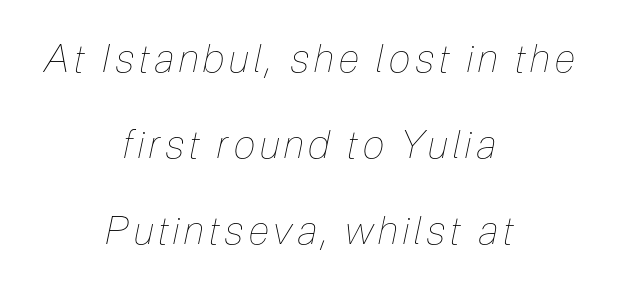
{"italic": "yes", "lean": "right", "slant_degrees": 12, "bold": "no", "weight": "thin", "width": "condensed", "stroke_contrast": "low", "x_height": "medium", "monospaced": "no", "underline": "no", "align": "center", "line_spacing": "loose", "line_spacing_ratio": 2.2, "glyph_px": 39}
